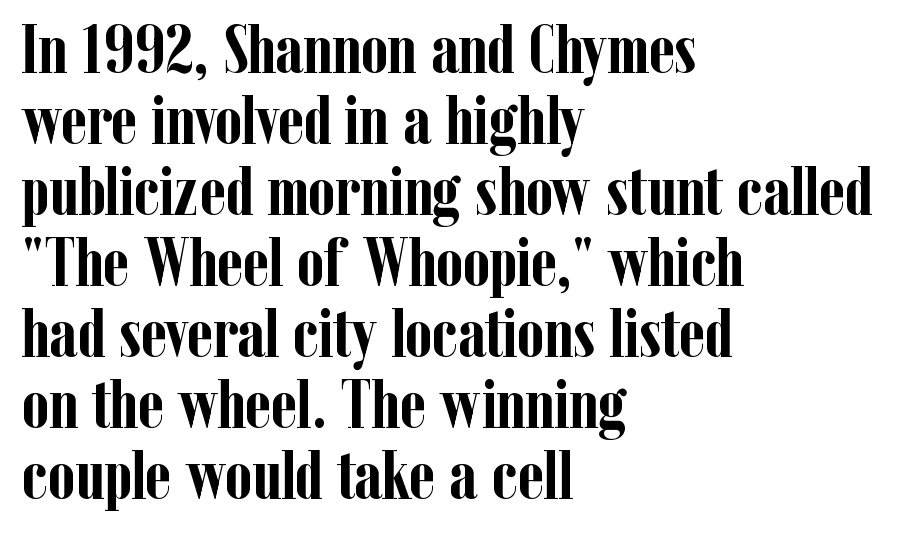
{"serif": "yes", "italic": "no", "bold": "yes", "weight": "semibold", "width": "condensed", "stroke_contrast": "low", "x_height": "medium", "monospaced": "no", "underline": "no", "align": "left", "line_spacing": "tight", "line_spacing_ratio": 1.03, "letter_spacing": "normal", "letter_spacing_em": 0.0, "glyph_px": 69}
